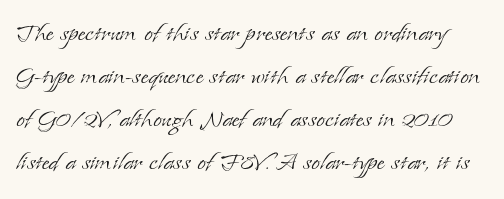
Caption: face not bold, strokes unweighted. Is this a fixed-width face? No — the glyphs have proportional, varying widths. Each new line begins a customary step beneath the previous one. Type style note: has serifs. Characters follow at the spacing the type designer built in.
